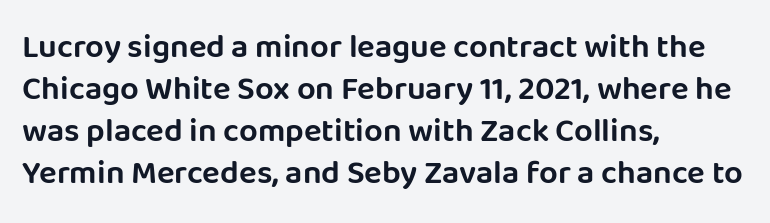
{"serif": "no", "italic": "no", "width": "normal", "stroke_contrast": "low", "x_height": "large", "monospaced": "no", "underline": "no", "align": "left", "line_spacing": "normal", "line_spacing_ratio": 1.27, "letter_spacing": "normal", "letter_spacing_em": 0.0, "glyph_px": 33}
